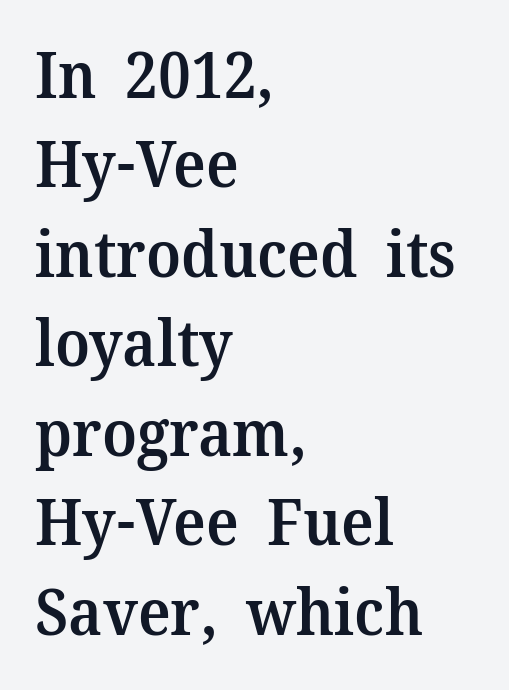
Clear beneath every line of the passage. You can tell from the footed stems that serif type was used. Here the designer chose a conventional face with non-uniform glyph widths. Which margin do the lines hug? The left one — the right edge is uneven.
